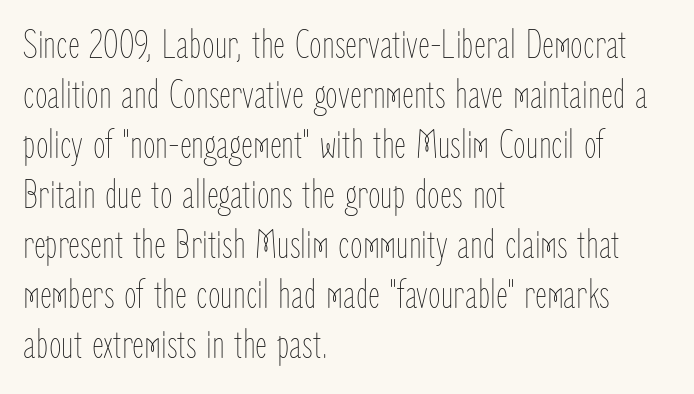
The image shows 41 px thin, condensed type, upright; set left-aligned, line spacing 1.22x, normal letter spacing, not underlined; low stroke contrast and a medium x-height.
